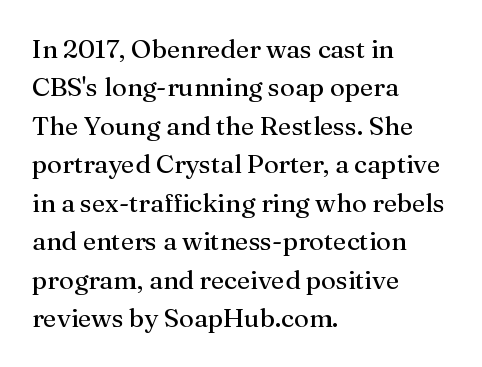
{"italic": "no", "bold": "no", "underline": "no", "align": "left", "line_spacing": "normal", "line_spacing_ratio": 1.48, "letter_spacing": "normal", "letter_spacing_em": 0.0, "glyph_px": 26}
